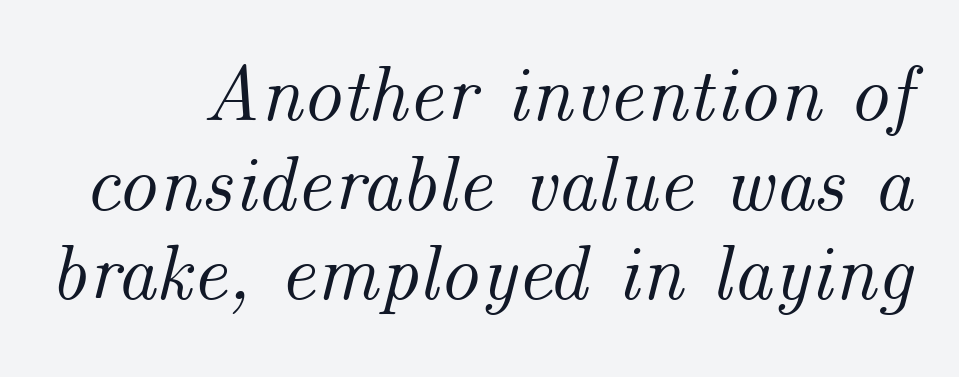
The image shows 78 px text type, italic (leaning right); set tight line spacing (1.15x), normal letter spacing, not underlined; medium stroke contrast and a small x-height.
